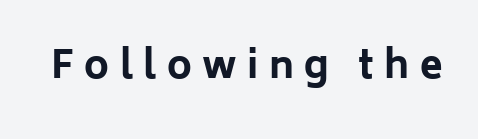
Here the designer chose a conventional face with non-uniform glyph widths. Does the lettering tilt? It doesn't — this is upright. Students, this is bold: see how much ink each stroke carries. Has an underline been added? It has not.
